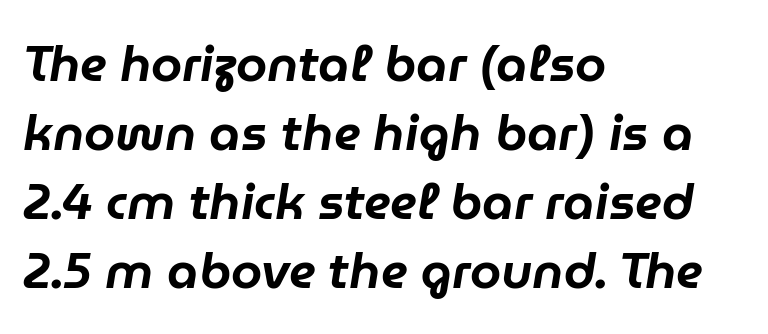
The image shows 50 px text type, italic (leaning right); set left-aligned, normal line spacing (1.38x), normal letter spacing, not underlined; low stroke contrast and a medium x-height.
